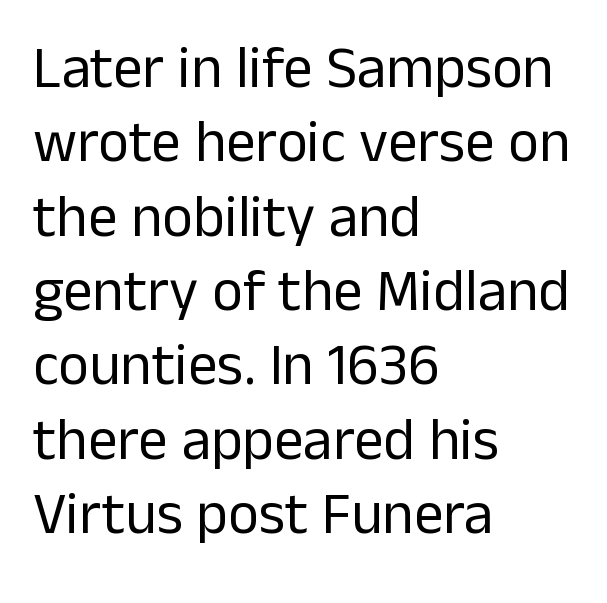
The image shows 59 px regular-weight sans-serif type, upright; set left-aligned, normal line spacing (1.26x), normal letter spacing, not underlined; low stroke contrast and a medium x-height.
